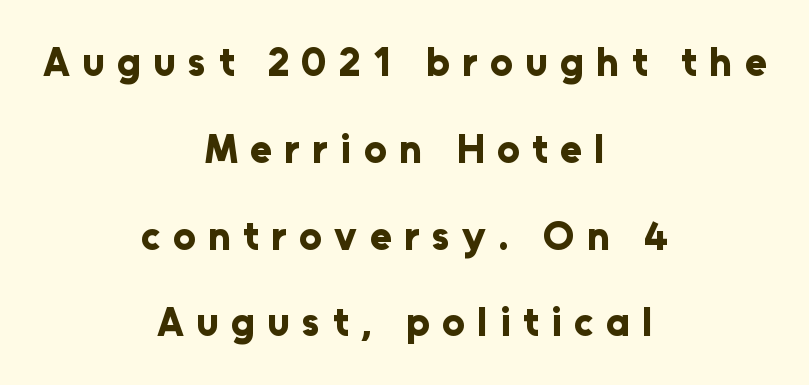
{"serif": "no", "italic": "no", "bold": "yes", "weight": "bold", "width": "normal", "stroke_contrast": "low", "x_height": "medium", "monospaced": "no", "underline": "no", "align": "center", "line_spacing": "loose", "line_spacing_ratio": 2.17, "letter_spacing": "wide", "letter_spacing_em": 0.31, "glyph_px": 40}
